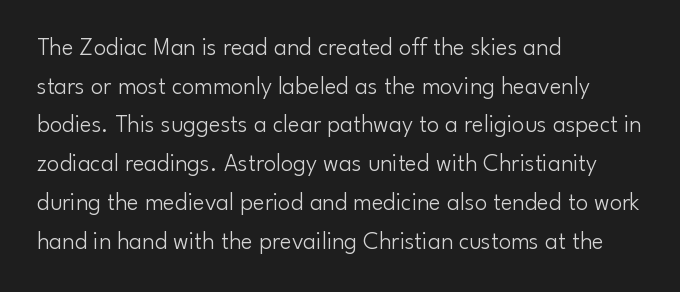
Q: Is the text bold? A: No.
Q: Is the text italic (slanted)? A: No, it is upright.
Q: Is the text underlined? A: No.
Q: How is the paragraph aligned? A: Left-aligned.
Q: Is the spacing between letters normal or unusually wide? A: Normal.
Q: Is the spacing between lines tight, normal or loose? A: Normal.
